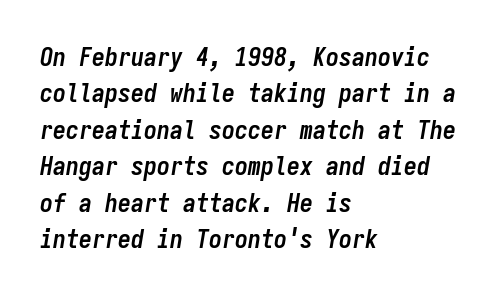
The image shows 26 px bold type, italic (leaning right); set left-aligned, normal line spacing (1.4x), normal letter spacing, not underlined.
